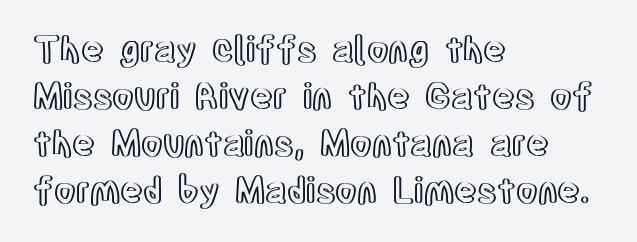
{"italic": "no", "width": "condensed", "x_height": "large", "monospaced": "no", "underline": "no", "align": "left", "line_spacing": "normal", "line_spacing_ratio": 1.34, "letter_spacing": "normal", "letter_spacing_em": 0.0, "glyph_px": 35}
